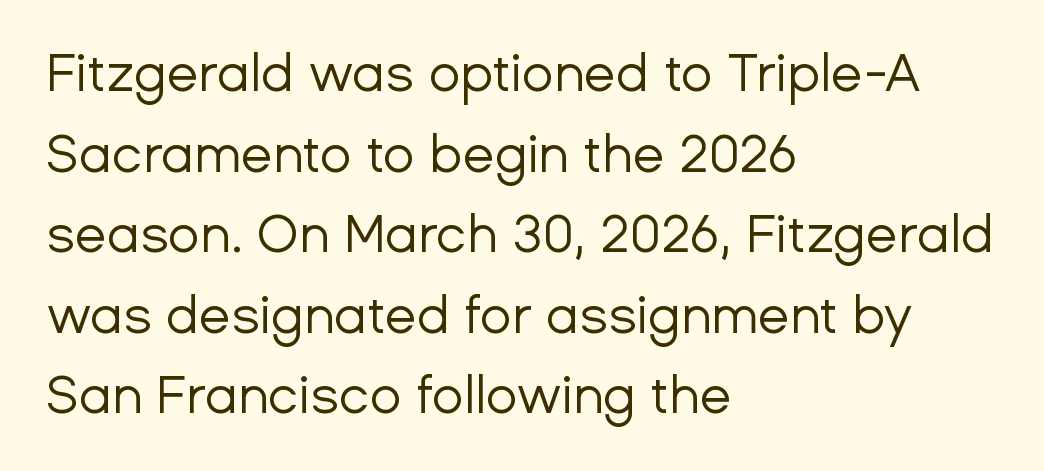
Q: Is the text bold? A: No.
Q: Is the text italic (slanted)? A: No, it is upright.
Q: Is the typeface a serif or a sans-serif typeface? A: Sans-serif.
Q: Is the text underlined? A: No.
Q: How is the paragraph aligned? A: Left-aligned.
Q: Is the spacing between letters normal or unusually wide? A: Normal.
Q: Is the spacing between lines tight, normal or loose? A: Normal.
Q: Width (condensed, normal, or wide)? A: Normal.
Q: Stroke contrast? A: Low.
Q: x-height? A: Medium.
Q: Monospaced? A: No.
